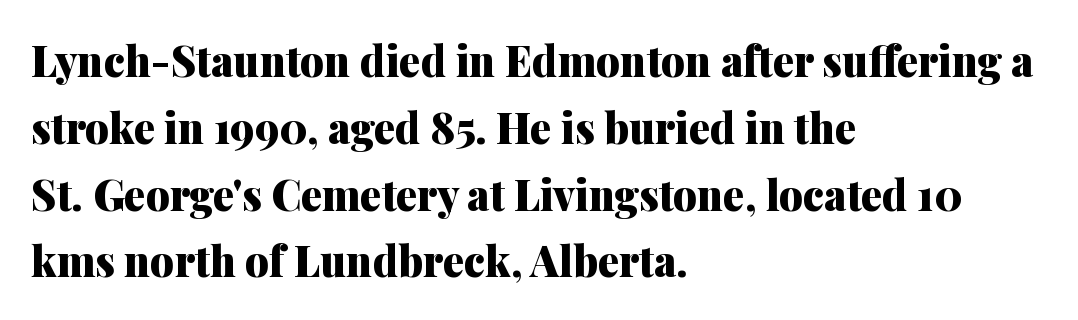
Q: Is the text bold? A: Yes.
Q: Is the text italic (slanted)? A: No, it is upright.
Q: Is the typeface a serif or a sans-serif typeface? A: Serif.
Q: Is the text underlined? A: No.
Q: How is the paragraph aligned? A: Left-aligned.
Q: Is the spacing between letters normal or unusually wide? A: Normal.
Q: Is the spacing between lines tight, normal or loose? A: Normal.
Q: Width (condensed, normal, or wide)? A: Normal.
Q: Stroke contrast? A: Medium.
Q: x-height? A: Medium.
Q: Monospaced? A: No.
